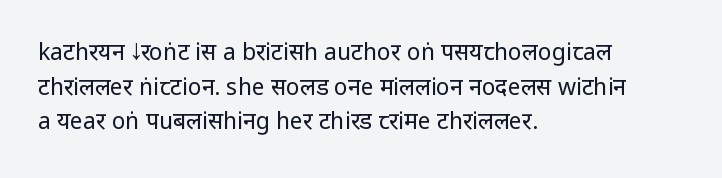
Q: Is the text bold? A: No.
Q: Is the text italic (slanted)? A: No, it is upright.
Q: Is the text underlined? A: No.
Q: How is the paragraph aligned? A: Left-aligned.
Q: Is the spacing between letters normal or unusually wide? A: Normal.
Q: Is the spacing between lines tight, normal or loose? A: Normal.
